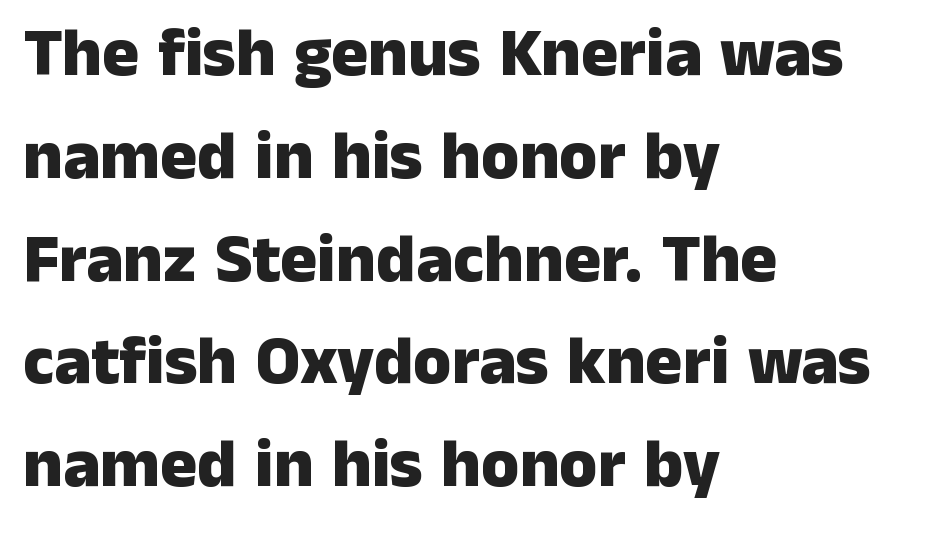
The image shows 69 px heavy sans-serif type, upright; set left-aligned, normal line spacing (1.49x), normal letter spacing, not underlined; low stroke contrast and a medium x-height.
